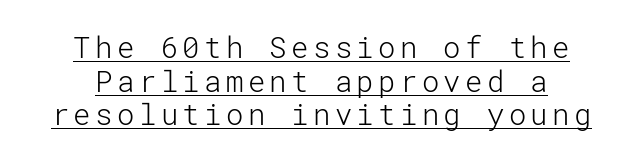
Unbolded letterforms with no extra heft. Quick note: underline on. Short and long lines alike share a common midpoint. Vertical strokes here are truly vertical. The rendering shows plain stroke endings on the letterforms — a sans-serif design.
